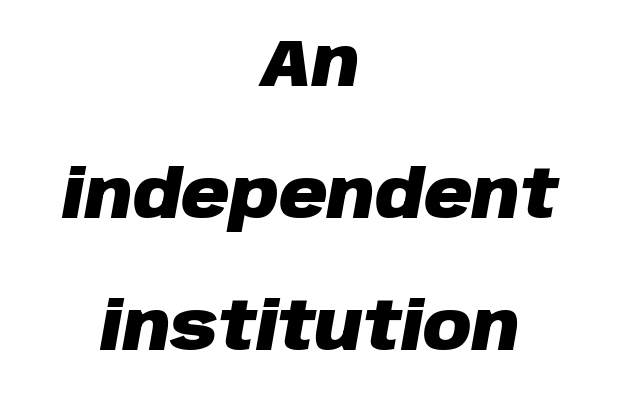
Q: Is the text bold? A: Yes.
Q: Is the text italic (slanted)? A: Yes, it leans right by about 10 degrees.
Q: Is the text underlined? A: No.
Q: How is the paragraph aligned? A: Centered.
Q: Is the spacing between letters normal or unusually wide? A: Normal.
Q: Is the spacing between lines tight, normal or loose? A: Loose.
Q: Width (condensed, normal, or wide)? A: Normal.
Q: Stroke contrast? A: Low.
Q: x-height? A: Large.
Q: Monospaced? A: No.
